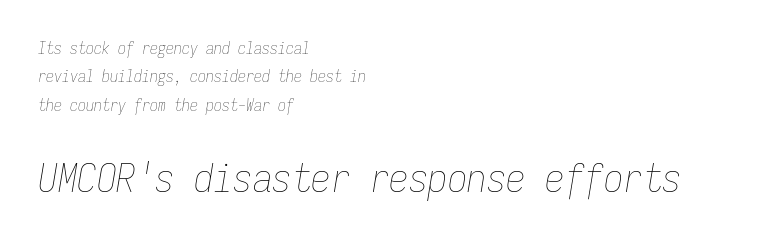
Q: Is the text bold? A: No.
Q: Is the text italic (slanted)? A: Yes, it leans right by about 9 degrees.
Q: Is the text underlined? A: No.
Q: How is the paragraph aligned? A: Left-aligned.
Q: Is the spacing between letters normal or unusually wide? A: Normal.
Q: Which block of text is set in a larger size, the first (top) or the second (bottom)? A: The second (bottom) one.
Q: Width (condensed, normal, or wide)? A: Condensed.
Q: Stroke contrast? A: Low.
Q: x-height? A: Medium.
Q: Monospaced? A: Yes.
